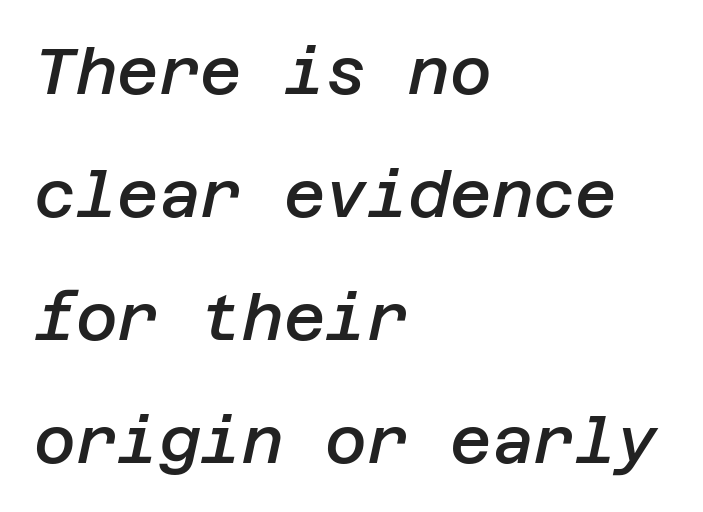
The image shows 64 px semibold type, italic (leaning right); set left-aligned, loose line spacing (1.92x), normal letter spacing, not underlined; low stroke contrast and a large x-height.
